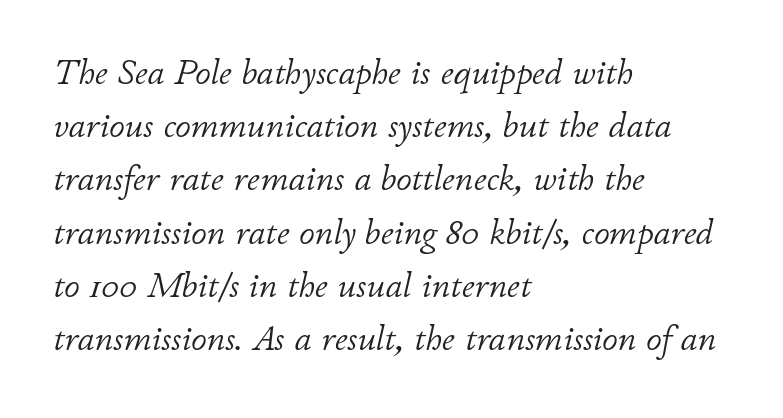
{"italic": "yes", "lean": "right", "slant_degrees": 11, "bold": "no", "weight": "light", "width": "normal", "stroke_contrast": "low", "x_height": "small", "monospaced": "no", "underline": "no", "align": "left", "line_spacing": "normal", "line_spacing_ratio": 1.52, "letter_spacing": "normal", "letter_spacing_em": 0.0, "glyph_px": 35}
